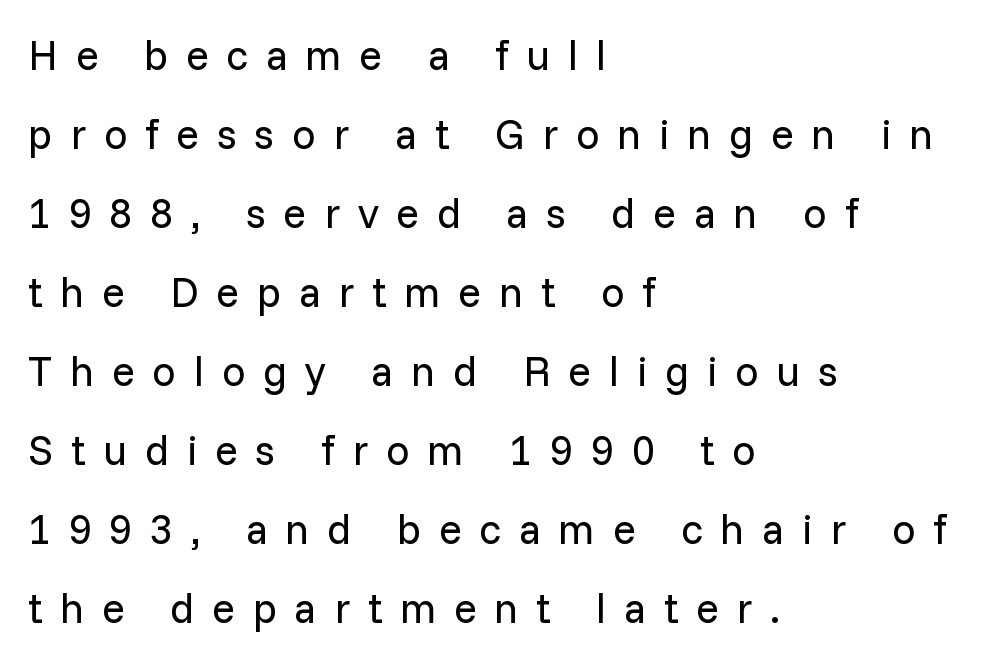
The image shows 42 px regular-weight sans-serif type, upright; set left-aligned, line spacing 1.88x, unusually wide letter spacing (+0.42 em), not underlined; low stroke contrast and a medium x-height.
